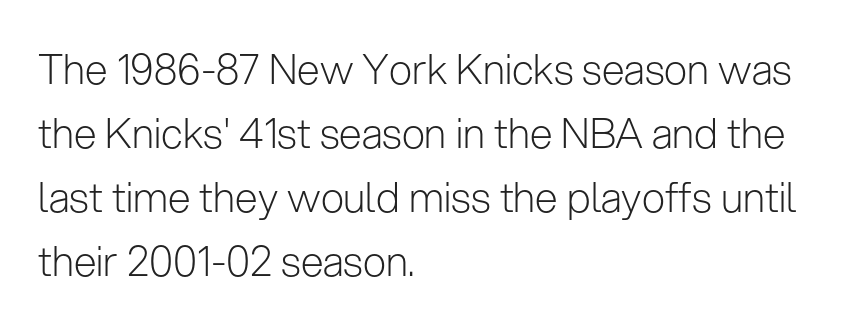
The cut favours lightness, reaching ordinary text weight at its darkest. The rendering keeps characters at their native spacing. The rag falls on the right side of this text block. The specimen omits any rule beneath the text block's lines. The rendering shows plain stroke endings on the letterforms — a sans-serif design.
